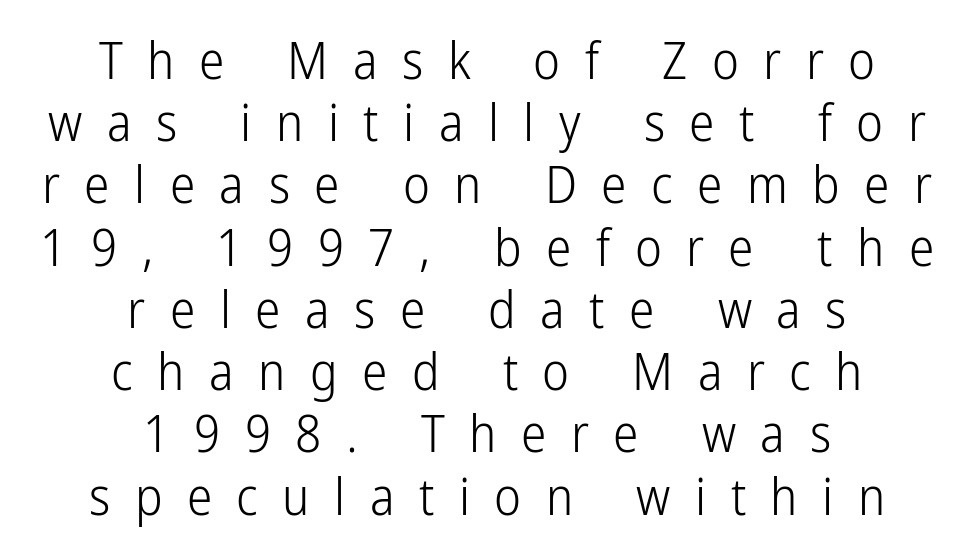
{"serif": "no", "italic": "no", "bold": "no", "weight": "light", "width": "condensed", "stroke_contrast": "low", "x_height": "medium", "monospaced": "no", "underline": "no", "align": "center", "line_spacing_ratio": 1.22, "letter_spacing": "wide", "letter_spacing_em": 0.48, "glyph_px": 51}
